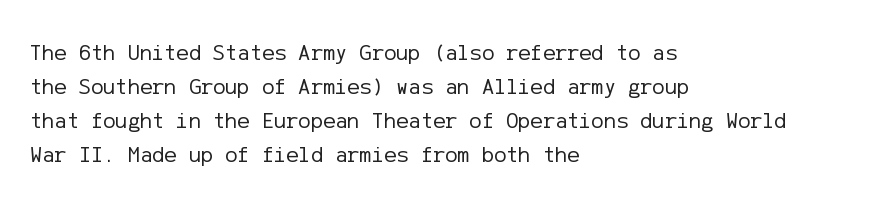
{"italic": "no", "bold": "no", "underline": "no", "align": "left", "line_spacing": "normal", "line_spacing_ratio": 1.48, "letter_spacing": "normal", "letter_spacing_em": 0.0, "glyph_px": 23}
